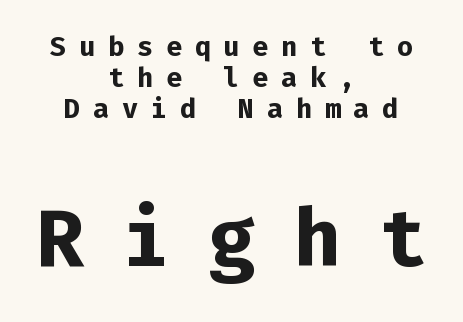
{"serif": "no", "italic": "no", "bold": "yes", "weight": "bold", "width": "normal", "stroke_contrast": "low", "x_height": "medium", "monospaced": "yes", "underline": "no", "align": "center", "line_spacing": "tight", "line_spacing_ratio": 1.15, "letter_spacing": "wide", "letter_spacing_em": 0.47, "larger_block": "second", "size_ratio": 2.96, "glyph_px": 80}
